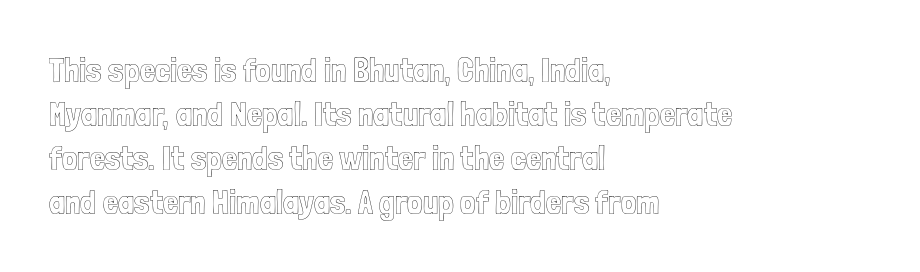
The image shows 34 px condensed type, upright; set left-aligned, normal line spacing (1.29x), normal letter spacing, not underlined; a medium x-height.
